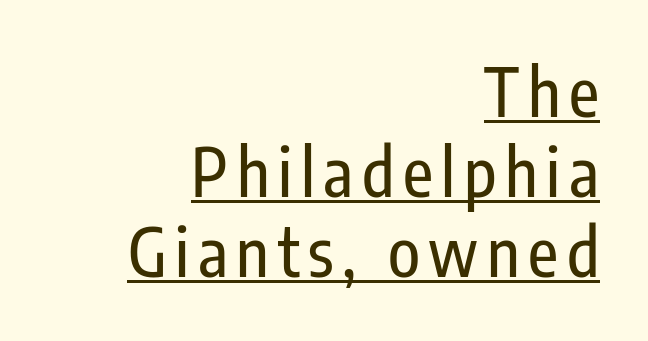
What decoration does the sample have? An underline. To sum up the face: it is a sans, with no serifs. The font's upright variant was chosen for this text. The letters advance in unequal steps, a hallmark of proportional type. Notice how the passage keeps a crisp vertical edge on the right only.
